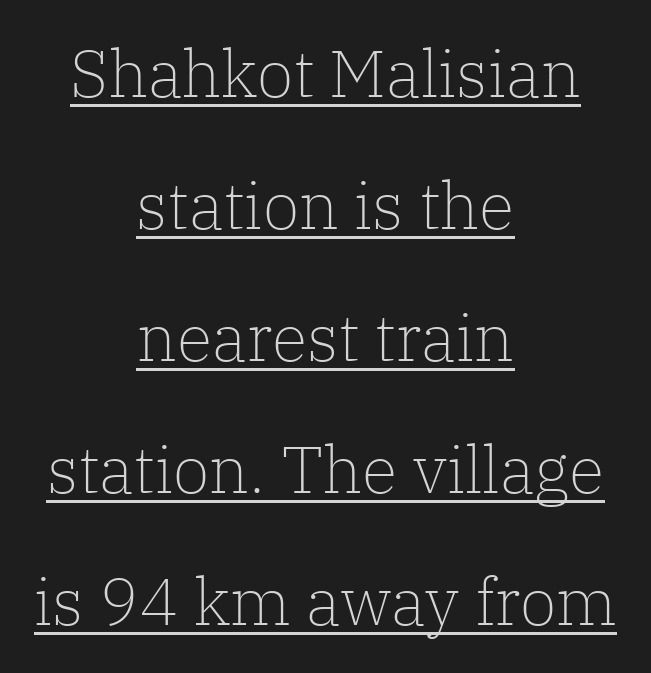
The image shows 66 px light serif type, upright; set centered, loose line spacing (2.0x), normal letter spacing, underlined; low stroke contrast and a medium x-height.
